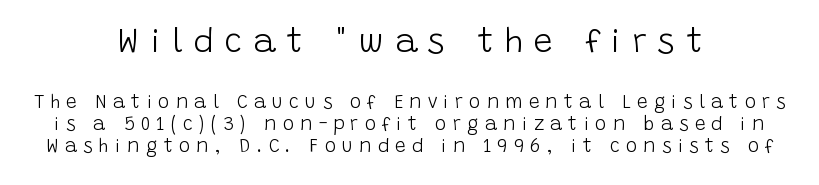
{"serif": "no", "italic": "no", "bold": "no", "weight": "light", "width": "normal", "stroke_contrast": "low", "x_height": "large", "monospaced": "no", "underline": "no", "align": "center", "line_spacing_ratio": 1.16, "letter_spacing": "wide", "letter_spacing_em": 0.32, "larger_block": "first", "size_ratio": 1.79, "glyph_px": 34}
